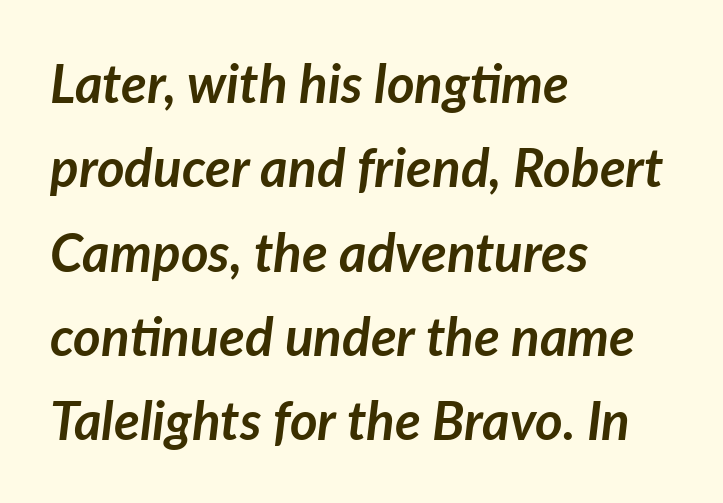
Honestly, the letter spacing is just normal — you wouldn't notice it. Each letter keeps its own natural width here, so spacing adapts to shape. Short and long lines alike share a common starting point at left. A normal amount of white space separates one row of letters from the next. The lettering tilts uniformly, giving the passage an italic look. This is heavy type, rendered in bold.
